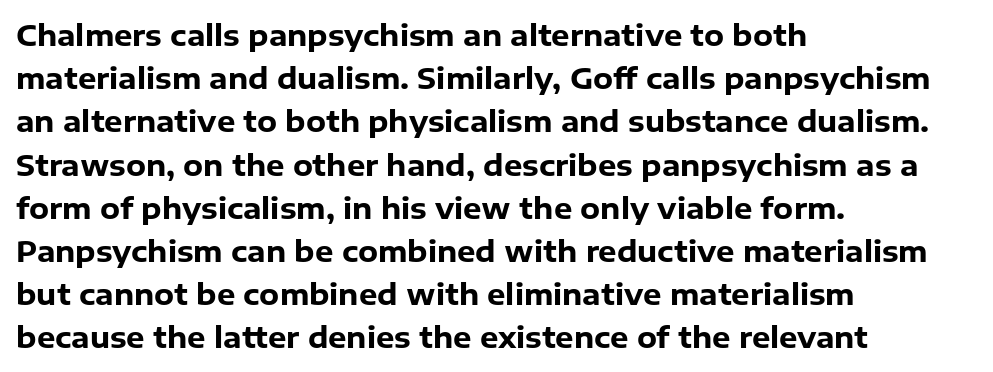
The image shows 29 px heavy sans-serif type, upright; set left-aligned, normal line spacing (1.49x), normal letter spacing, not underlined; low stroke contrast and a medium x-height.
